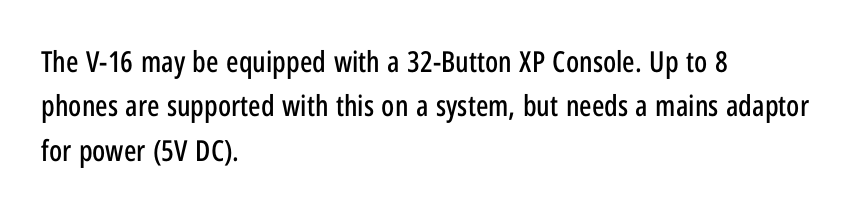
Q: Is the text italic (slanted)? A: No, it is upright.
Q: Is the typeface a serif or a sans-serif typeface? A: Sans-serif.
Q: Is the text underlined? A: No.
Q: How is the paragraph aligned? A: Left-aligned.
Q: Is the spacing between letters normal or unusually wide? A: Normal.
Q: Is the spacing between lines tight, normal or loose? A: Normal.
Q: Width (condensed, normal, or wide)? A: Condensed.
Q: Stroke contrast? A: Low.
Q: x-height? A: Medium.
Q: Monospaced? A: No.
